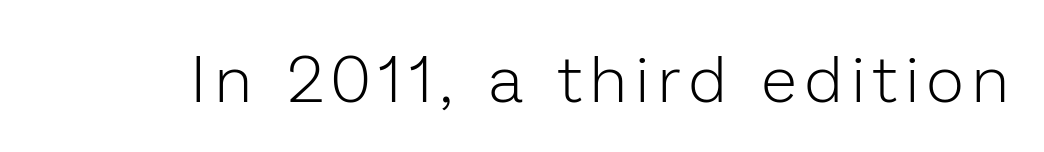
Q: Is the text bold? A: No.
Q: Is the text italic (slanted)? A: No, it is upright.
Q: Is the typeface a serif or a sans-serif typeface? A: Sans-serif.
Q: Is the text underlined? A: No.
Q: Width (condensed, normal, or wide)? A: Normal.
Q: Stroke contrast? A: Low.
Q: x-height? A: Medium.
Q: Monospaced? A: No.
